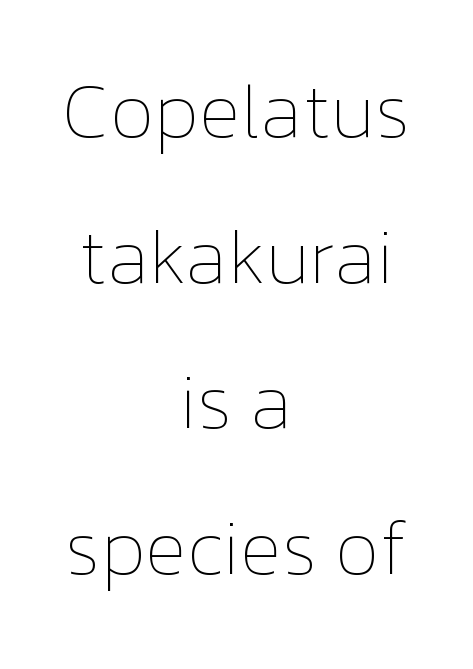
Q: Is the text bold? A: No.
Q: Is the text italic (slanted)? A: No, it is upright.
Q: Is the text underlined? A: No.
Q: How is the paragraph aligned? A: Centered.
Q: Is the spacing between letters normal or unusually wide? A: Normal.
Q: Width (condensed, normal, or wide)? A: Normal.
Q: Stroke contrast? A: Low.
Q: x-height? A: Medium.
Q: Monospaced? A: No.
